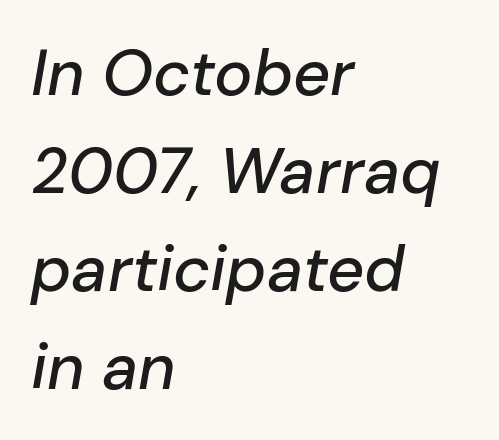
The passage shown is typed in a proportional face where columns would drift. Notice how the passage keeps a crisp vertical edge on the left only. Nothing unusual about the tracking: characters are spaced as the font intends. What's the leading like? Ordinary, nothing unusual. Decoration check: the copy has no underline. The face used here has a pronounced slope to its letters.
